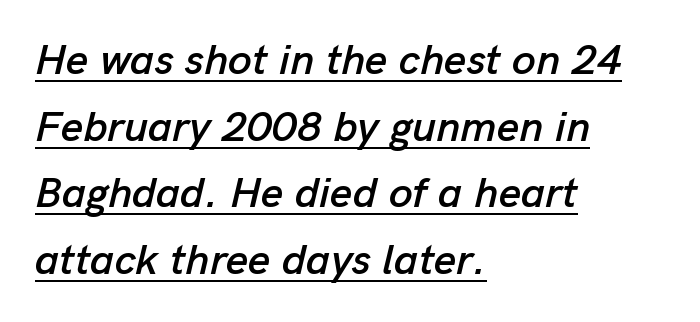
The image shows 43 px text type, italic (leaning right); set left-aligned, normal line spacing (1.55x), normal letter spacing, underlined; low stroke contrast and a medium x-height.
